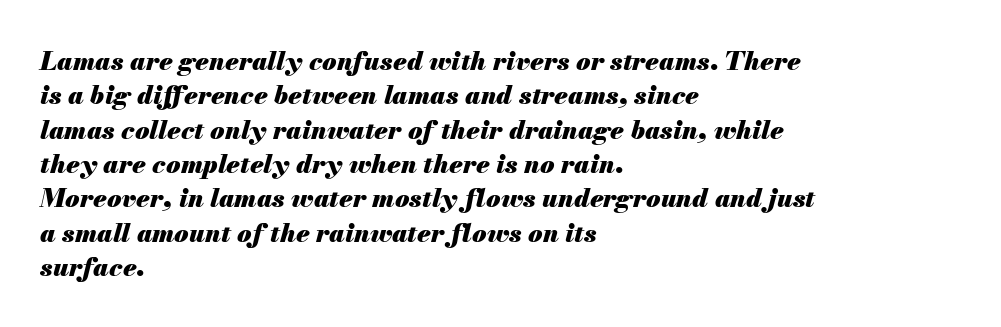
Q: Is the text bold? A: Yes.
Q: Is the text italic (slanted)? A: Yes, it leans right by about 13 degrees.
Q: Is the text underlined? A: No.
Q: How is the paragraph aligned? A: Left-aligned.
Q: Is the spacing between letters normal or unusually wide? A: Normal.
Q: Is the spacing between lines tight, normal or loose? A: Normal.
